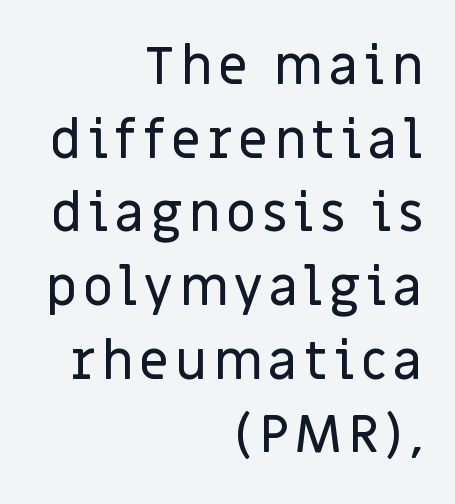
Q: Is the text italic (slanted)? A: No, it is upright.
Q: Is the typeface a serif or a sans-serif typeface? A: Sans-serif.
Q: Is the text underlined? A: No.
Q: How is the paragraph aligned? A: Right-aligned.
Q: Is the spacing between lines tight, normal or loose? A: Normal.
Q: Width (condensed, normal, or wide)? A: Normal.
Q: Stroke contrast? A: Low.
Q: x-height? A: Large.
Q: Monospaced? A: No.
